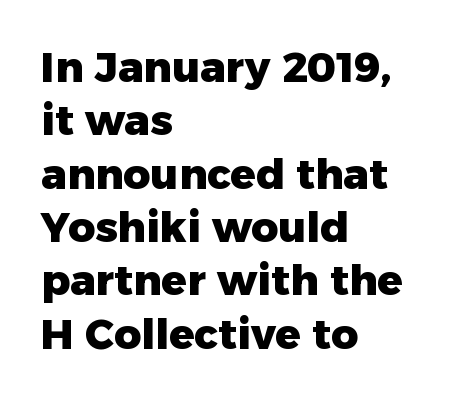
Caption: standard tracking, unaltered. Weight check: bold — yes, fully. Here the designer chose a conventional face with non-uniform glyph widths. Line beginnings align vertically; line endings do not. Notice how descenders clear the ascenders below comfortably — that's standard leading.
